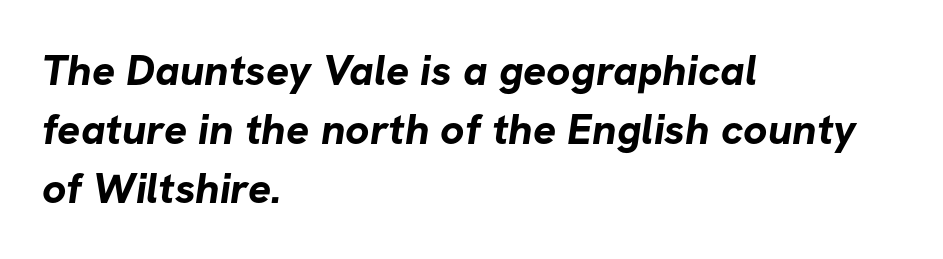
The typesetting leans heavy: a genuine bold. Typographically, this falls in the sans-serif category. The tracking reads as untouched default to a designer's eye. The space between consecutive lines is moderate. Is this a fixed-width face? No — the glyphs have proportional, varying widths.
